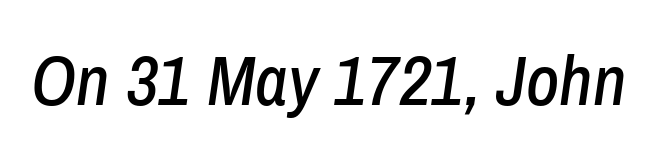
Q: Is the text italic (slanted)? A: Yes, it leans right by about 8 degrees.
Q: Is the text underlined? A: No.
Q: Is the spacing between letters normal or unusually wide? A: Normal.
Q: Width (condensed, normal, or wide)? A: Condensed.
Q: Stroke contrast? A: Low.
Q: x-height? A: Medium.
Q: Monospaced? A: No.
